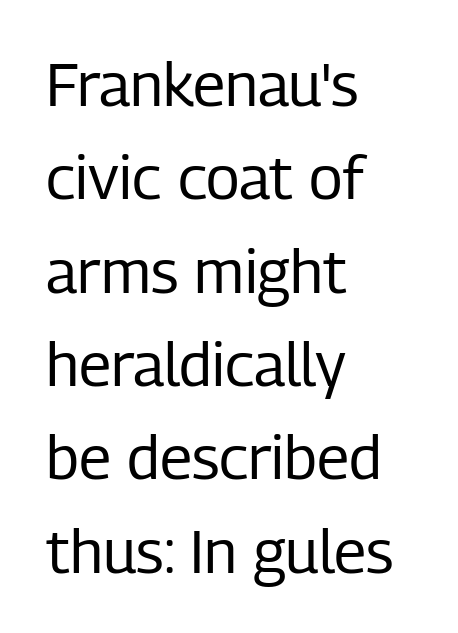
Stems here are at most as thick as an everyday book face. Visually the block forms a straight wall on the left and a jagged coastline on the right. Horizontal bands of white between lines are of average thickness. Ordinary non-slanted type is in use. In terms of letterspacing, this is plain default setting.
